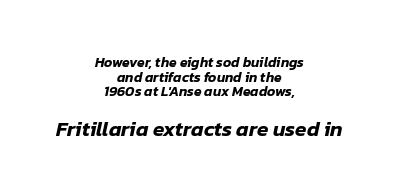
{"italic": "yes", "lean": "right", "slant_degrees": 12, "underline": "no", "align": "center", "line_spacing": "tight", "line_spacing_ratio": 1.05, "letter_spacing": "normal", "letter_spacing_em": 0.0, "larger_block": "second", "size_ratio": 1.5, "glyph_px": 21}
